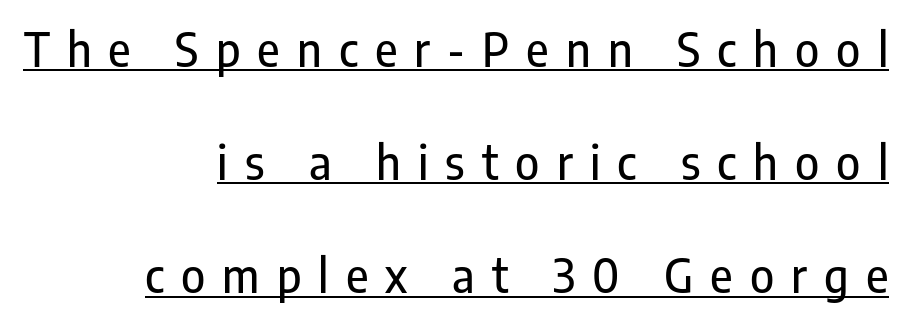
Is this a fixed-width face? No — the glyphs have proportional, varying widths. Between one letter and the next there's a generous, obvious gap. The designer went with a sans here, leaving each stem footless. The lines in this sample share a right terminus and differ only in where they begin. Leading: increased. Ascenders rise straight up at ninety degrees.
